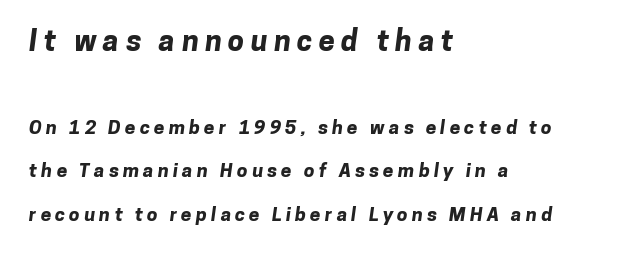
In CSS terms this would be text-align: left. Serifs: no, the terminals of the letterforms are clean. Bare-footed words on every line. This is heavy type, rendered in bold. How would I describe the line gaps? Wide and relaxed.
